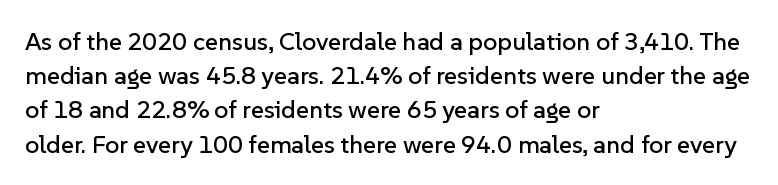
The image shows 25 px text type, upright; set left-aligned, normal line spacing (1.37x), normal letter spacing, not underlined.
